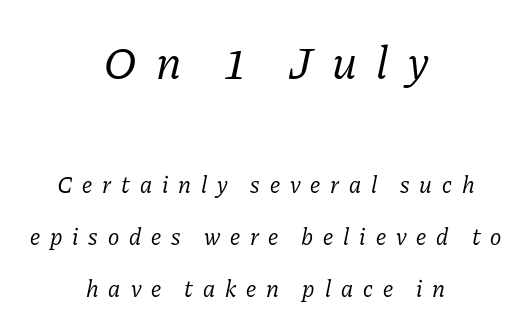
Q: Is the text bold? A: No.
Q: Is the text italic (slanted)? A: Yes, it leans right by about 11 degrees.
Q: Is the typeface a serif or a sans-serif typeface? A: Serif.
Q: Is the text underlined? A: No.
Q: How is the paragraph aligned? A: Centered.
Q: Is the spacing between letters normal or unusually wide? A: Unusually wide.
Q: Is the spacing between lines tight, normal or loose? A: Loose.
Q: Which block of text is set in a larger size, the first (top) or the second (bottom)? A: The first (top) one.
Q: Width (condensed, normal, or wide)? A: Normal.
Q: Stroke contrast? A: Low.
Q: x-height? A: Medium.
Q: Monospaced? A: No.
